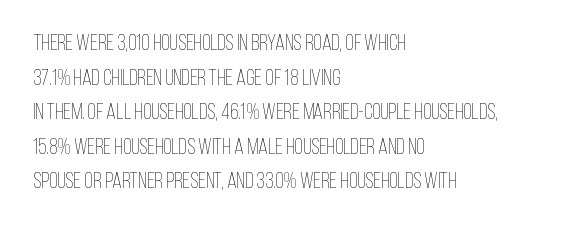
The image shows 22 px text type, upright; set left-aligned, normal line spacing (1.57x), normal letter spacing, not underlined.
